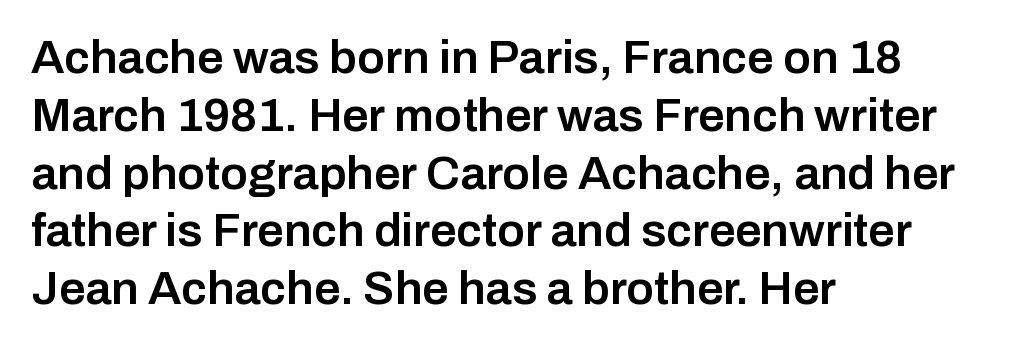
{"serif": "no", "italic": "no", "bold": "semi", "weight": "semibold", "width": "normal", "stroke_contrast": "low", "x_height": "medium", "monospaced": "no", "underline": "no", "align": "left", "line_spacing_ratio": 1.23, "letter_spacing": "normal", "letter_spacing_em": 0.0, "glyph_px": 47}
